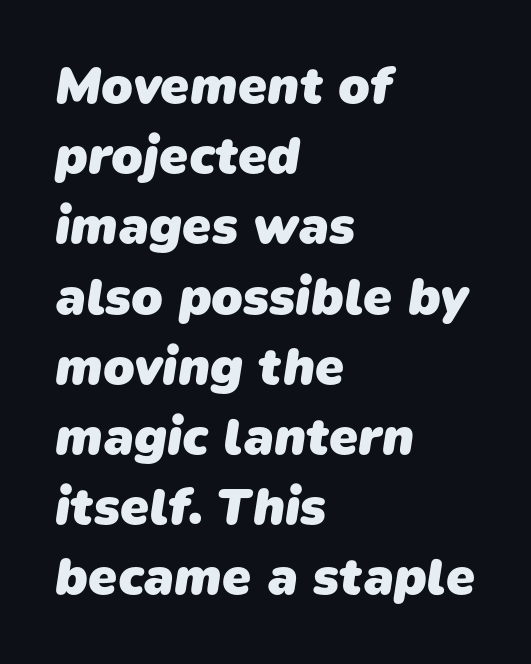
Q: Is the text bold? A: Yes.
Q: Is the typeface a serif or a sans-serif typeface? A: Sans-serif.
Q: Is the text underlined? A: No.
Q: How is the paragraph aligned? A: Left-aligned.
Q: Is the spacing between letters normal or unusually wide? A: Normal.
Q: Is the spacing between lines tight, normal or loose? A: Normal.
Q: Width (condensed, normal, or wide)? A: Normal.
Q: Stroke contrast? A: Low.
Q: x-height? A: Medium.
Q: Monospaced? A: No.
